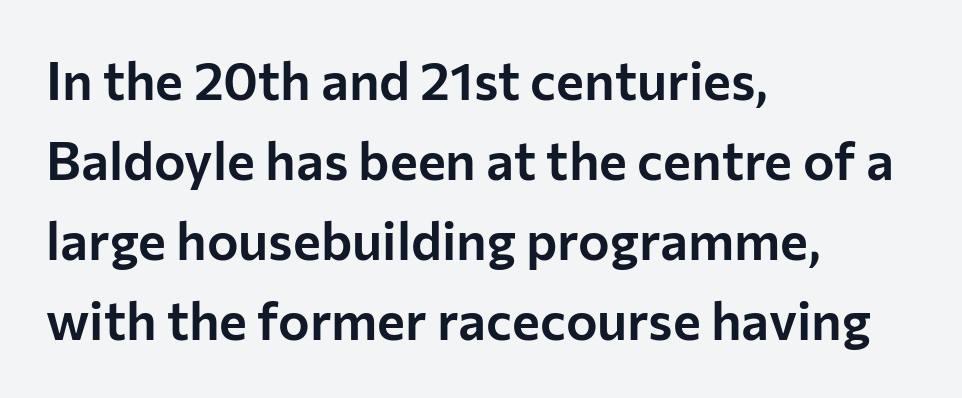
These lines sit exactly where default settings would place them. Ordinary non-slanted type is in use. Typeset ragged right — the left edge is the straight one. Examine the stroke ends and you'll find no serifs. Tracking value appears to be zero — textbook default spacing.
